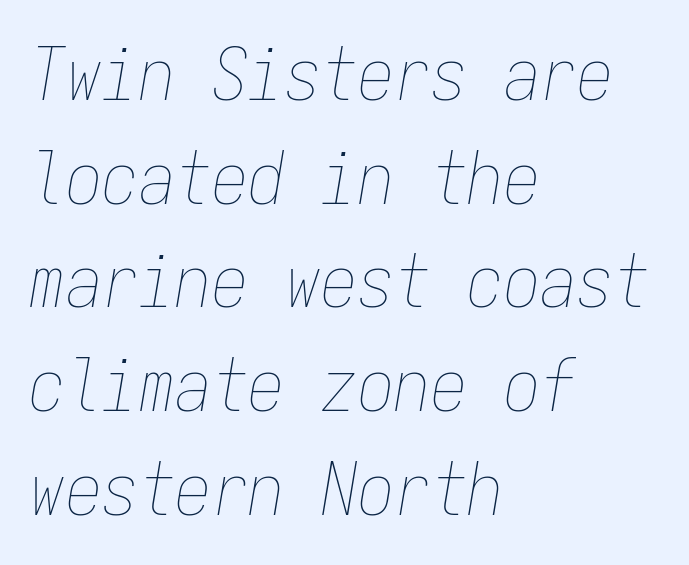
Q: Is the text bold? A: No.
Q: Is the text italic (slanted)? A: Yes, it leans right by about 9 degrees.
Q: Is the text underlined? A: No.
Q: How is the paragraph aligned? A: Left-aligned.
Q: Is the spacing between letters normal or unusually wide? A: Normal.
Q: Is the spacing between lines tight, normal or loose? A: Normal.
Q: Width (condensed, normal, or wide)? A: Condensed.
Q: Stroke contrast? A: Low.
Q: x-height? A: Medium.
Q: Monospaced? A: Yes.
